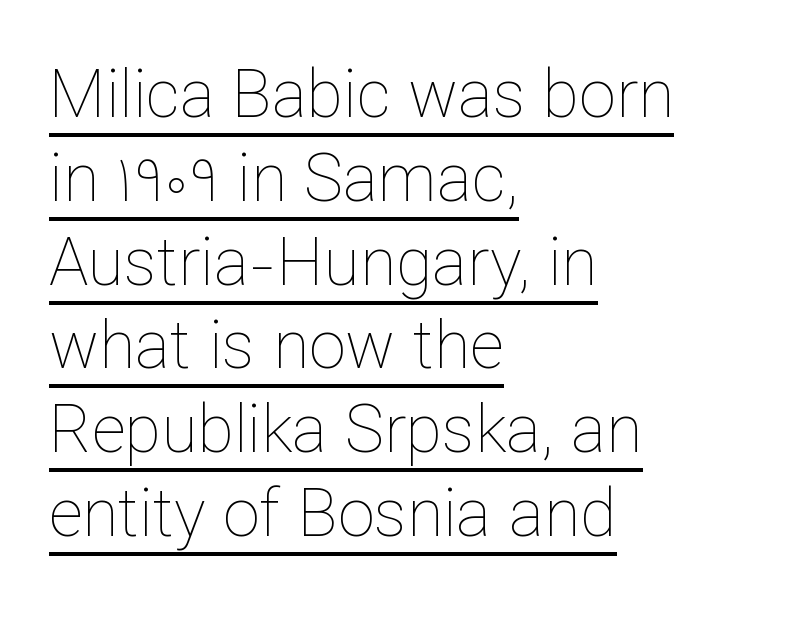
Q: Is the text bold? A: No.
Q: Is the text italic (slanted)? A: No, it is upright.
Q: Is the text underlined? A: Yes.
Q: How is the paragraph aligned? A: Left-aligned.
Q: Is the spacing between letters normal or unusually wide? A: Normal.
Q: Is the spacing between lines tight, normal or loose? A: Normal.
Q: Width (condensed, normal, or wide)? A: Normal.
Q: Stroke contrast? A: Low.
Q: x-height? A: Medium.
Q: Monospaced? A: No.
